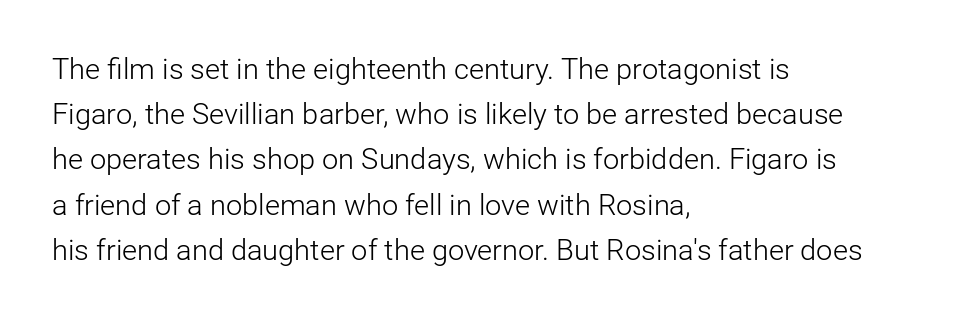
If you measured baseline to baseline, you'd find a middling distance. Looks like regular typesetting: each glyph gets only the width it needs. The foot of each line stays bare and open. A roman cut, with each character standing at attention. Typeset ragged right — the left edge is the straight one. No chunkiness to these letters — they're not bold.
